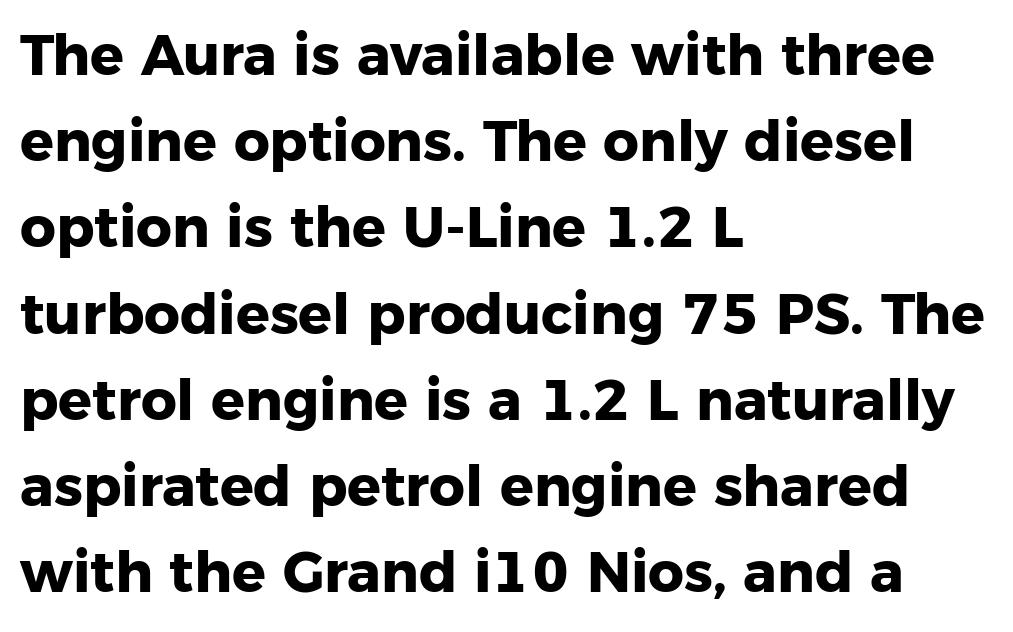
The image shows 56 px heavy sans-serif type, upright; set left-aligned, normal line spacing (1.54x), normal letter spacing, not underlined; low stroke contrast and a medium x-height.
